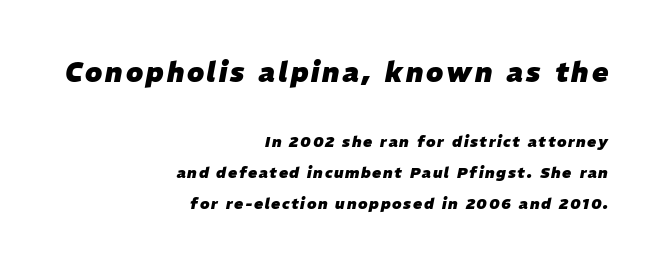
{"italic": "yes", "lean": "right", "slant_degrees": 11, "bold": "yes", "underline": "no", "align": "right", "line_spacing": "loose", "line_spacing_ratio": 2.06, "larger_block": "first", "size_ratio": 1.8, "glyph_px": 27}
